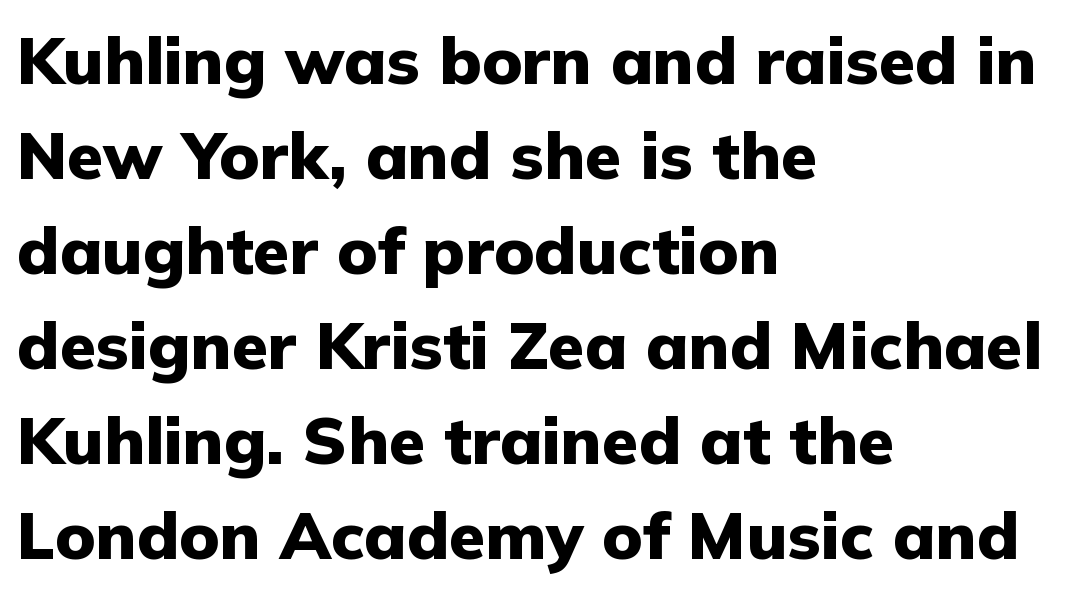
Compared with typical paragraphs, the rows here are spaced about the same. Is this a fixed-width face? No — the glyphs have proportional, varying widths. Beneath every word, the page is bare. How heavy is the stroke? Heavy — this is a bold. Tall strokes in this sample are plumb rather than angled.
